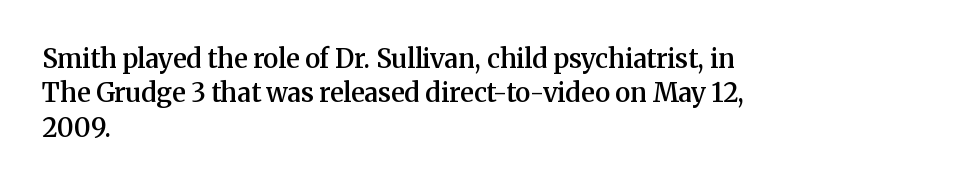
The image shows 26 px text type, upright; set left-aligned, normal line spacing (1.32x), normal letter spacing, not underlined.
